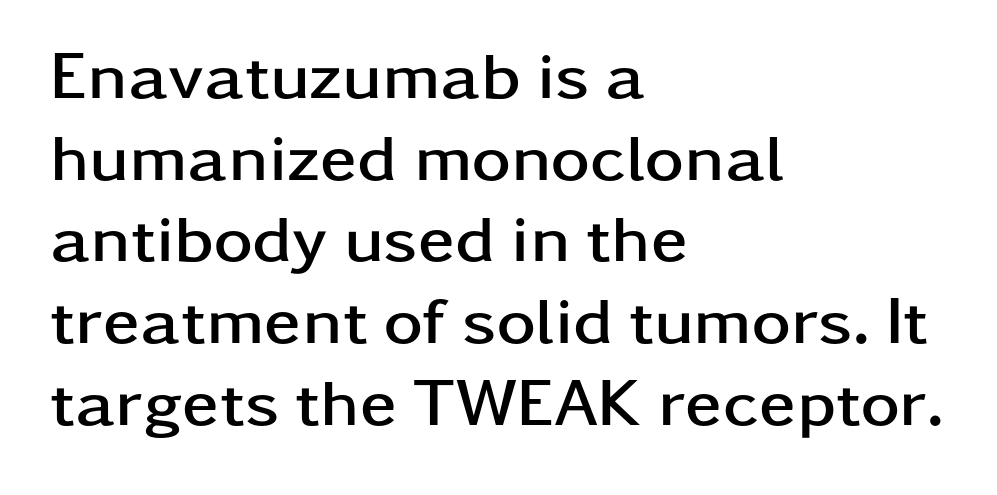
Q: Is the text bold? A: Yes.
Q: Is the text italic (slanted)? A: No, it is upright.
Q: Is the typeface a serif or a sans-serif typeface? A: Sans-serif.
Q: Is the text underlined? A: No.
Q: How is the paragraph aligned? A: Left-aligned.
Q: Is the spacing between letters normal or unusually wide? A: Normal.
Q: Width (condensed, normal, or wide)? A: Wide.
Q: Stroke contrast? A: Low.
Q: x-height? A: Medium.
Q: Monospaced? A: No.
